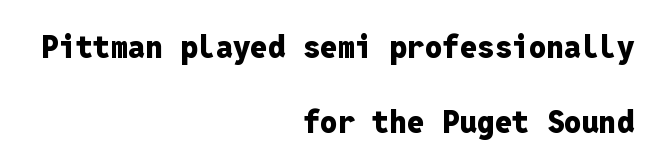
The image shows 31 px heavy sans-serif type, upright, monospaced; set right-aligned, loose line spacing (2.41x), normal letter spacing, not underlined; low stroke contrast and a medium x-height.
